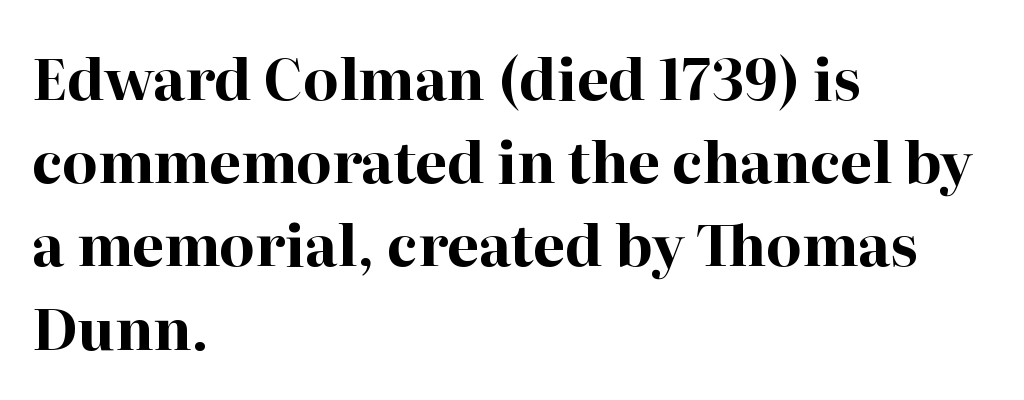
The image shows 57 px bold serif type, upright; set left-aligned, normal line spacing (1.46x), normal letter spacing, not underlined; high stroke contrast and a medium x-height.
